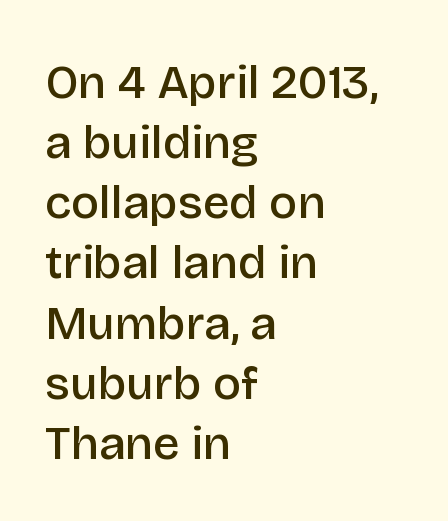
{"serif": "no", "italic": "no", "bold": "semi", "weight": "semibold", "width": "normal", "stroke_contrast": "low", "x_height": "large", "monospaced": "no", "underline": "no", "align": "left", "line_spacing": "normal", "line_spacing_ratio": 1.28, "letter_spacing": "normal", "letter_spacing_em": 0.0, "glyph_px": 47}
